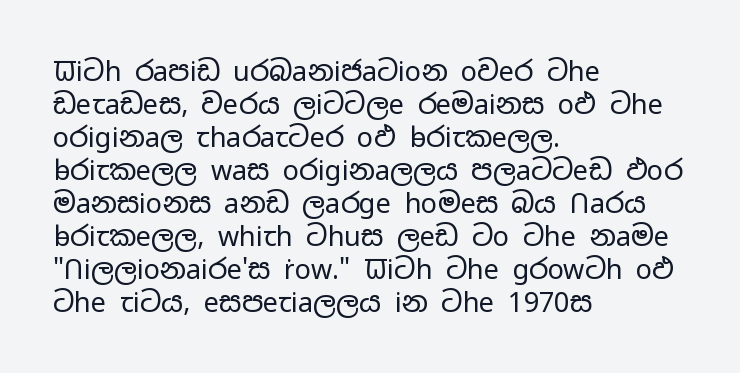
The type sits square on the baseline with zero lean. All the whitespace from short lines collects on the right. Students, note that the glyphs here touch the page at normal intervals. Weight class: somewhere from thin through regular. The foot of each line stays bare and open.
